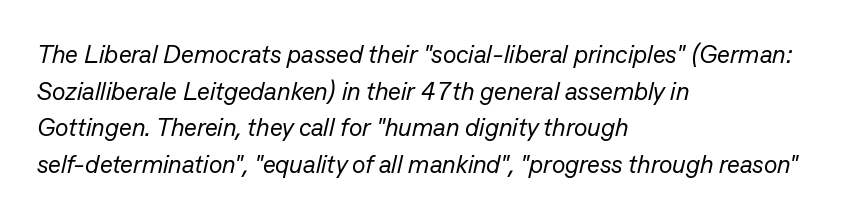
The image shows 25 px text type, italic (leaning right); set left-aligned, normal line spacing (1.47x), normal letter spacing, not underlined.
